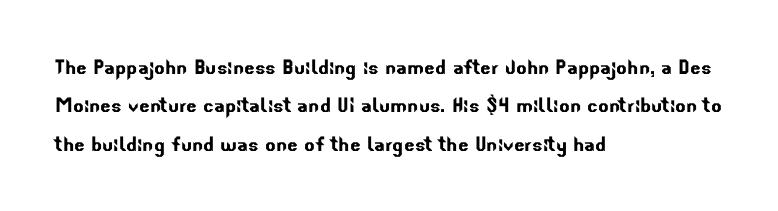
The image shows 25 px text type; set left-aligned, normal line spacing (1.54x), normal letter spacing, not underlined.
